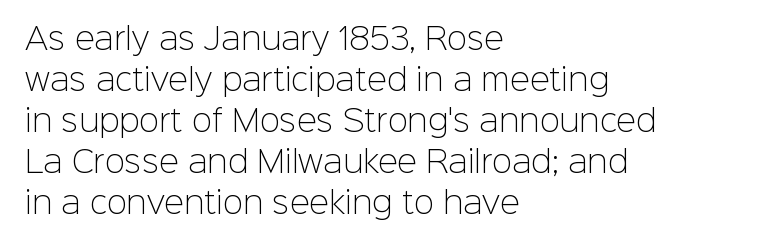
The rag falls on the right side of this text block. Words appear dense and cohesive because spacing is normal. The letters advance in unequal steps, a hallmark of proportional type. On a weight scale, this lands at 450 or below.
